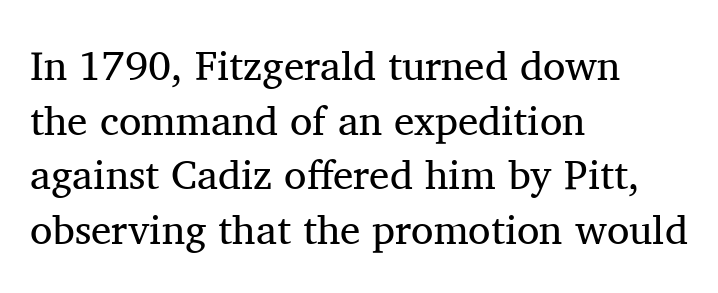
{"serif": "yes", "italic": "no", "bold": "no", "weight": "regular", "width": "normal", "stroke_contrast": "medium", "x_height": "medium", "monospaced": "no", "underline": "no", "align": "left", "line_spacing": "normal", "line_spacing_ratio": 1.33, "letter_spacing": "normal", "letter_spacing_em": 0.0, "glyph_px": 41}
